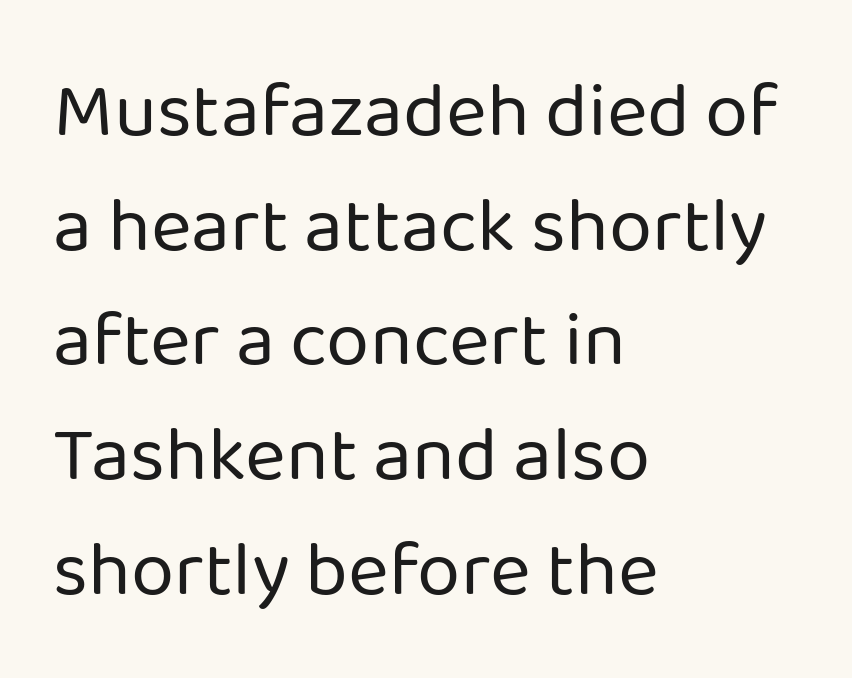
The image shows 78 px regular-weight sans-serif type, upright; set left-aligned, normal line spacing (1.47x), normal letter spacing, not underlined; low stroke contrast and a medium x-height.
